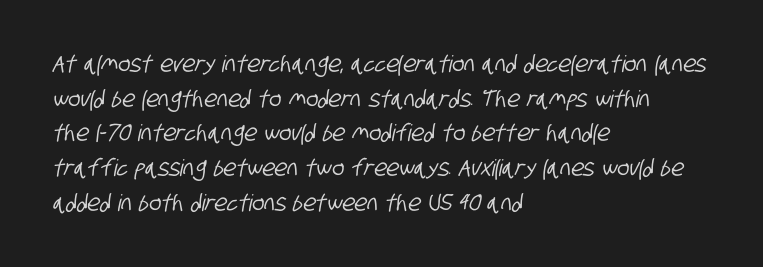
{"underline": "no", "align": "left", "line_spacing": "normal", "line_spacing_ratio": 1.51, "letter_spacing": "normal", "letter_spacing_em": 0.0, "glyph_px": 23}
